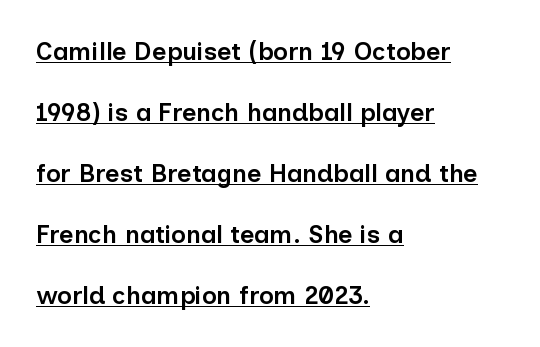
The image shows 25 px text type, upright; set left-aligned, loose line spacing (2.44x), normal letter spacing, underlined.
